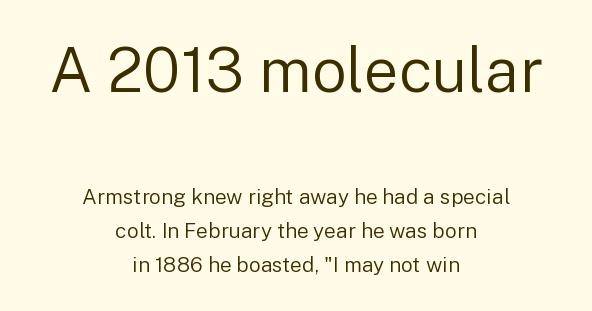
{"serif": "no", "italic": "no", "bold": "no", "weight": "regular", "width": "normal", "stroke_contrast": "low", "x_height": "medium", "monospaced": "no", "underline": "no", "align": "center", "line_spacing": "normal", "line_spacing_ratio": 1.63, "letter_spacing": "normal", "letter_spacing_em": 0.0, "larger_block": "first", "size_ratio": 2.95, "glyph_px": 62}
